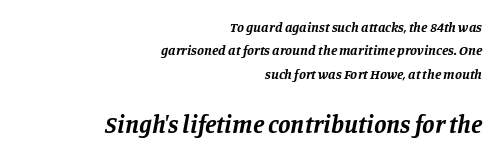
{"italic": "yes", "lean": "right", "slant_degrees": 11, "bold": "yes", "underline": "no", "align": "right", "line_spacing": "normal", "line_spacing_ratio": 1.67, "letter_spacing": "normal", "letter_spacing_em": 0.0, "larger_block": "second", "size_ratio": 1.79, "glyph_px": 25}
